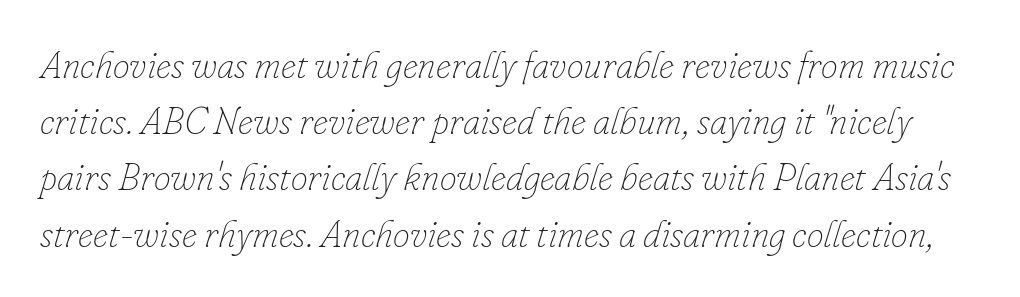
Q: Is the text bold? A: No.
Q: Is the text italic (slanted)? A: Yes, it leans right by about 16 degrees.
Q: Is the text underlined? A: No.
Q: Is the spacing between letters normal or unusually wide? A: Normal.
Q: Is the spacing between lines tight, normal or loose? A: Normal.
Q: Width (condensed, normal, or wide)? A: Normal.
Q: Stroke contrast? A: Low.
Q: x-height? A: Small.
Q: Monospaced? A: No.
